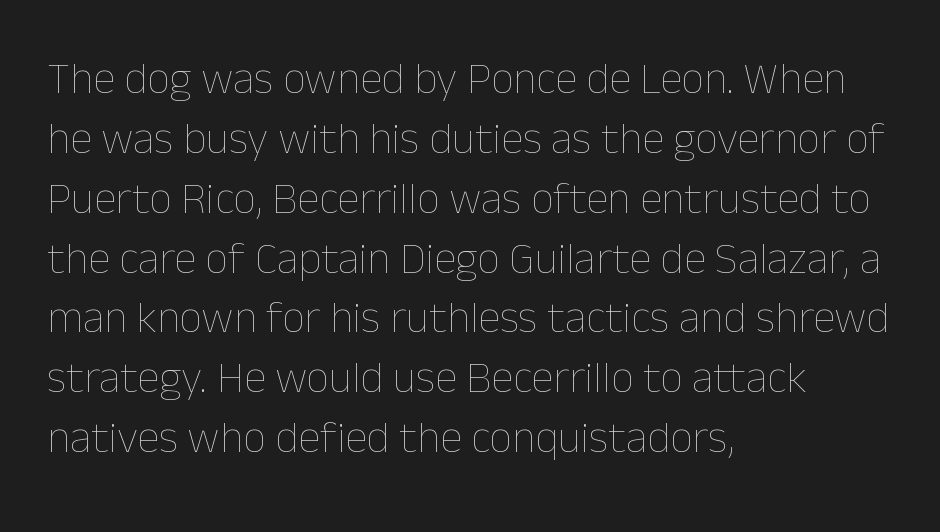
Q: Is the text bold? A: No.
Q: Is the text italic (slanted)? A: No, it is upright.
Q: Is the text underlined? A: No.
Q: How is the paragraph aligned? A: Left-aligned.
Q: Is the spacing between letters normal or unusually wide? A: Normal.
Q: Is the spacing between lines tight, normal or loose? A: Normal.
Q: Width (condensed, normal, or wide)? A: Normal.
Q: Stroke contrast? A: Low.
Q: x-height? A: Medium.
Q: Monospaced? A: No.
